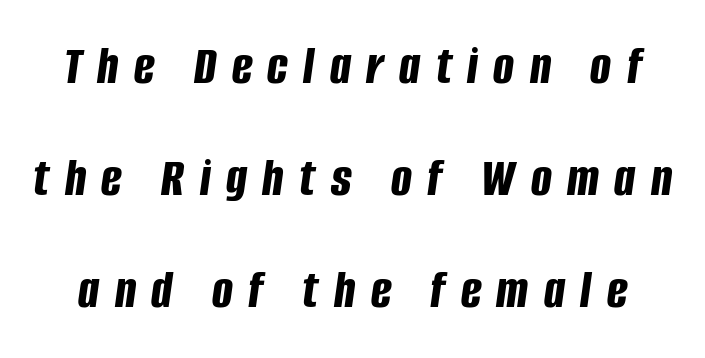
{"italic": "yes", "lean": "right", "slant_degrees": 8, "bold": "yes", "weight": "bold", "width": "condensed", "stroke_contrast": "low", "x_height": "large", "monospaced": "no", "underline": "no", "line_spacing": "loose", "line_spacing_ratio": 2.04, "letter_spacing": "wide", "letter_spacing_em": 0.28, "glyph_px": 55}
